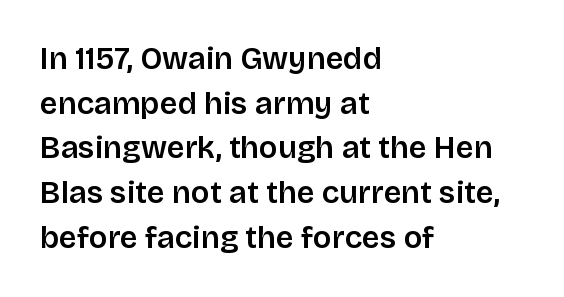
Line starts are locked; line ends wander. The line-height multiplier appears to be the usual default. The rendering keeps characters at their native spacing. Looks like regular typesetting: each glyph gets only the width it needs. Only glyphs here, with clear space below each row. Nope, no serifs anywhere on these letters.
